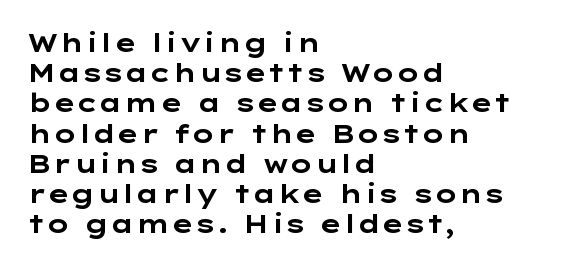
Q: Is the text bold? A: Yes.
Q: Is the text italic (slanted)? A: No, it is upright.
Q: Is the text underlined? A: No.
Q: How is the paragraph aligned? A: Left-aligned.
Q: Is the spacing between letters normal or unusually wide? A: Normal.
